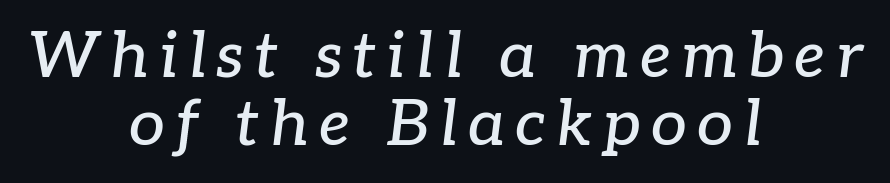
{"serif": "yes", "italic": "yes", "lean": "right", "slant_degrees": 7, "width": "normal", "stroke_contrast": "low", "x_height": "medium", "monospaced": "no", "underline": "no", "align": "center", "line_spacing": "tight", "line_spacing_ratio": 1.06, "glyph_px": 64}
